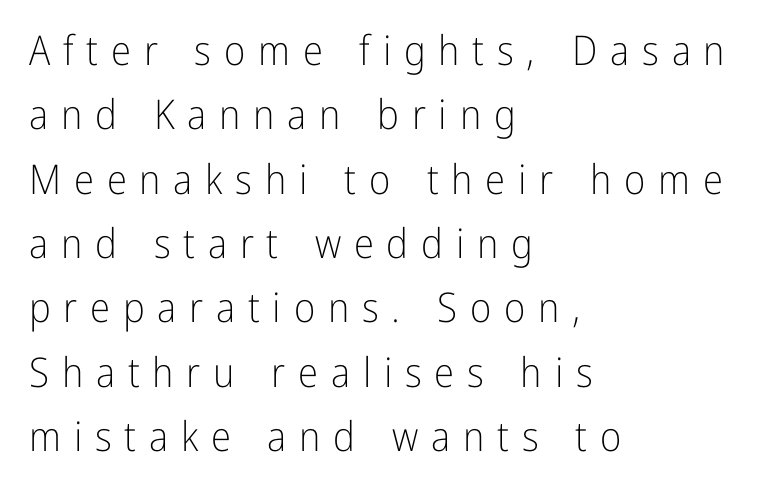
{"serif": "no", "italic": "no", "bold": "no", "weight": "light", "width": "condensed", "stroke_contrast": "low", "x_height": "medium", "monospaced": "no", "underline": "no", "align": "left", "line_spacing": "normal", "line_spacing_ratio": 1.57, "letter_spacing": "wide", "letter_spacing_em": 0.31, "glyph_px": 41}
